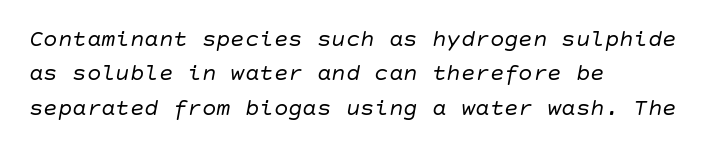
Q: Is the text bold? A: No.
Q: Is the text italic (slanted)? A: Yes, it leans right by about 10 degrees.
Q: Is the text underlined? A: No.
Q: How is the paragraph aligned? A: Left-aligned.
Q: Is the spacing between letters normal or unusually wide? A: Normal.
Q: Is the spacing between lines tight, normal or loose? A: Normal.
